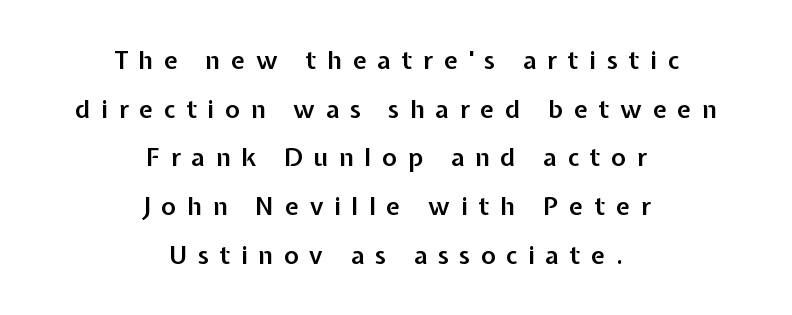
Q: Is the text bold? A: Semi-bold.
Q: Is the text italic (slanted)? A: No, it is upright.
Q: Is the text underlined? A: No.
Q: How is the paragraph aligned? A: Centered.
Q: Is the spacing between letters normal or unusually wide? A: Unusually wide.
Q: Is the spacing between lines tight, normal or loose? A: Loose.
